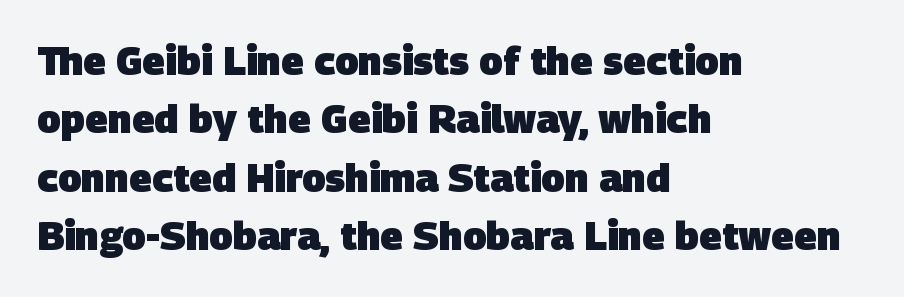
Q: Is the text bold? A: Yes.
Q: Is the typeface a serif or a sans-serif typeface? A: Sans-serif.
Q: Is the text underlined? A: No.
Q: How is the paragraph aligned? A: Left-aligned.
Q: Is the spacing between letters normal or unusually wide? A: Normal.
Q: Is the spacing between lines tight, normal or loose? A: Normal.
Q: Width (condensed, normal, or wide)? A: Normal.
Q: Stroke contrast? A: Low.
Q: x-height? A: Large.
Q: Monospaced? A: No.
